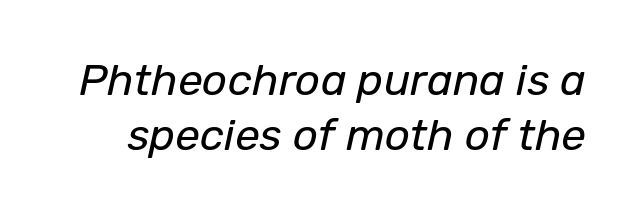
The image shows 44 px regular-weight type, italic (leaning right); set line spacing 1.24x, normal letter spacing, not underlined; low stroke contrast and a medium x-height.
